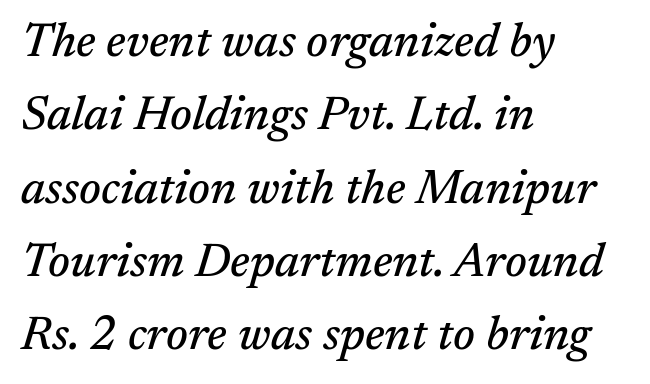
This sample uses an oblique cut, with every glyph tilted off the vertical. This rendering employs a face with finishing strokes, i.e., a serif. The foot of each line stays bare and open. There is no visible air inserted between adjacent glyphs. Think of a printed novel: that variable character pitch is what you see here.
